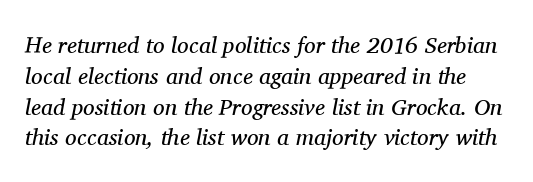
Q: Is the text bold? A: No.
Q: Is the text italic (slanted)? A: Yes, it leans right by about 11 degrees.
Q: Is the text underlined? A: No.
Q: Is the spacing between letters normal or unusually wide? A: Normal.
Q: Is the spacing between lines tight, normal or loose? A: Normal.
